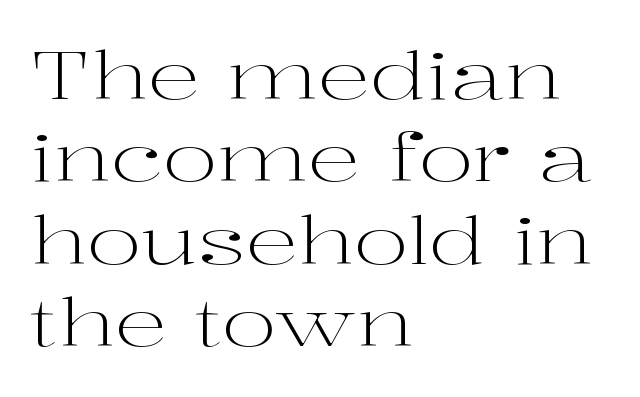
Letterform terminals end in serifs throughout the passage. These lines were composed using upright roman letters. Inter-character spacing is left at the font's built-in metrics. These lines are rendered in a variable-pitch font. Is the block centered? No — it sits flush against the left margin. The face looks like a standard text weight, possibly lighter.
